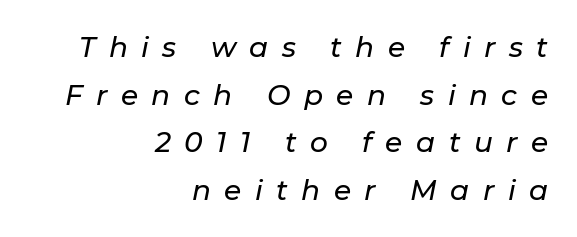
This rendering widens character spacing well past its baseline value. Character widths vary here, with narrow letters taking less room than wide ones. These lines are set flush right with a ragged left edge. Rule under the text: the space is simply empty. Vertical spacing — default.
